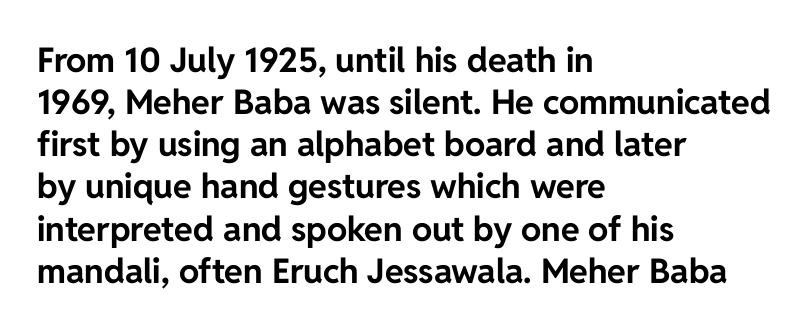
The passage is arranged the way most books set body copy — flush left. Inter-character spacing is left at the font's built-in metrics. Thick stems and heavy bowls — unmistakably bold. Are there feet on the stems? There aren't — it's a sans. Looks like regular typesetting: each glyph gets only the width it needs. Descenders are the only things crossing below the line.
